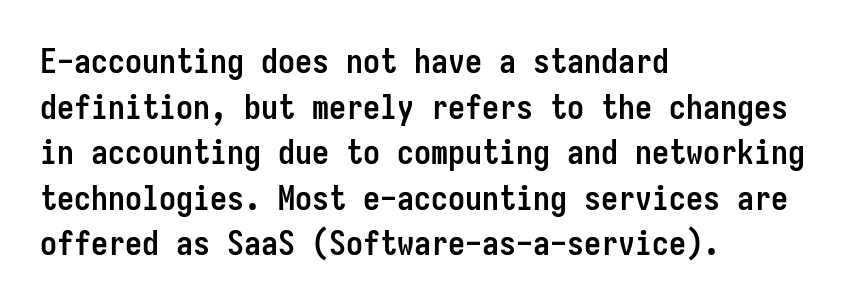
Reading down the column, the eye jumps a familiar distance to each next line. The glyphs are unaccompanied by any horizontal stroke below them. Note: no serifs on the glyphs. You'd pick this weight for a headline — it's a proper bold. Do the characters align in a grid? Yes, the font is monospaced. How are the letters spaced? Ordinarily, with no added tracking.
